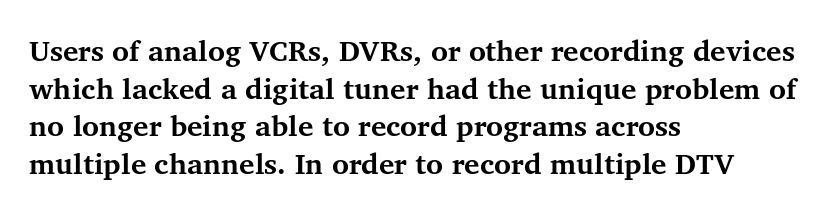
Q: Is the text bold? A: Yes.
Q: Is the text italic (slanted)? A: No, it is upright.
Q: Is the typeface a serif or a sans-serif typeface? A: Serif.
Q: Is the text underlined? A: No.
Q: How is the paragraph aligned? A: Left-aligned.
Q: Is the spacing between letters normal or unusually wide? A: Normal.
Q: Is the spacing between lines tight, normal or loose? A: Normal.
Q: Width (condensed, normal, or wide)? A: Normal.
Q: Stroke contrast? A: Medium.
Q: x-height? A: Medium.
Q: Monospaced? A: No.
